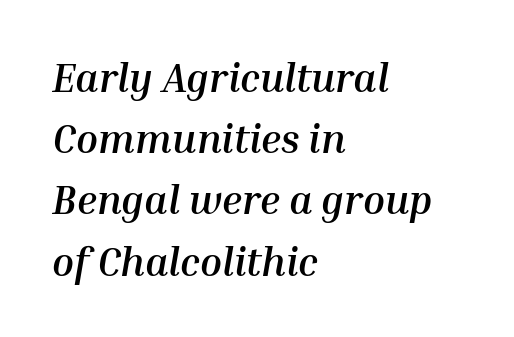
{"italic": "yes", "lean": "right", "slant_degrees": 10, "bold": "yes", "weight": "semibold", "width": "normal", "stroke_contrast": "medium", "x_height": "medium", "monospaced": "no", "underline": "no", "align": "left", "line_spacing": "normal", "line_spacing_ratio": 1.53, "letter_spacing": "normal", "letter_spacing_em": 0.0, "glyph_px": 40}
